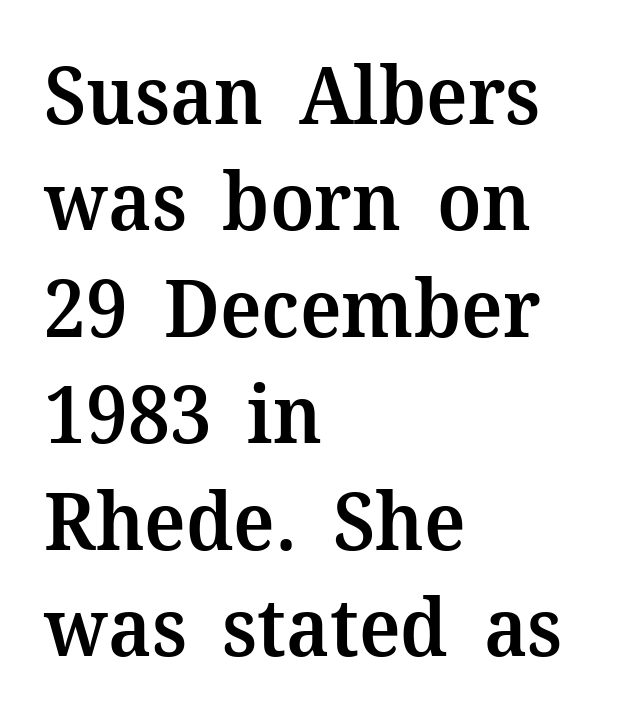
Line beginnings align vertically; line endings do not. The designer left line spacing at the default. I'd call this a serif setting — the letters wear small feet. If you drew a line through each stem, it would be perfectly vertical. This is the in-between weight designers call semibold or demi.
